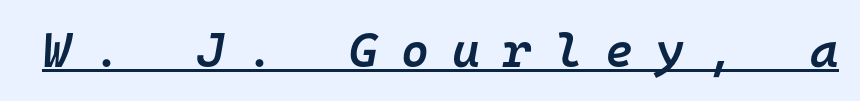
{"italic": "yes", "lean": "right", "slant_degrees": 10, "bold": "semi", "weight": "semibold", "width": "normal", "stroke_contrast": "low", "x_height": "medium", "monospaced": "yes", "underline": "yes", "letter_spacing": "wide", "letter_spacing_em": 0.48, "glyph_px": 48}
